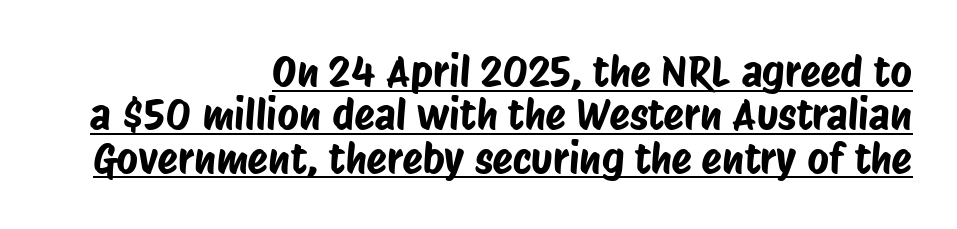
Q: Is the typeface a serif or a sans-serif typeface? A: Sans-serif.
Q: Is the text underlined? A: Yes.
Q: How is the paragraph aligned? A: Right-aligned.
Q: Is the spacing between letters normal or unusually wide? A: Normal.
Q: Is the spacing between lines tight, normal or loose? A: Tight.
Q: Width (condensed, normal, or wide)? A: Condensed.
Q: Stroke contrast? A: Low.
Q: x-height? A: Large.
Q: Monospaced? A: No.
